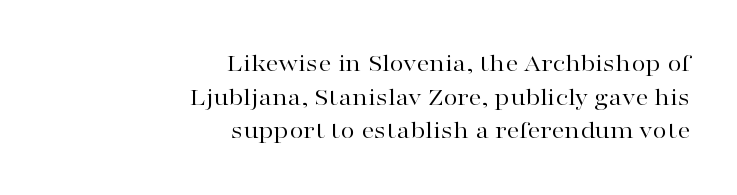
Bold? No — there's no thickening of the strokes. These lines sit exactly where default settings would place them. Notice how the stems are strictly vertical — no italics here. The zone under the glyphs is completely vacant. Standard letterfit; no display-style spreading of the glyphs. Typeset ragged left — the right edge is the straight one.
